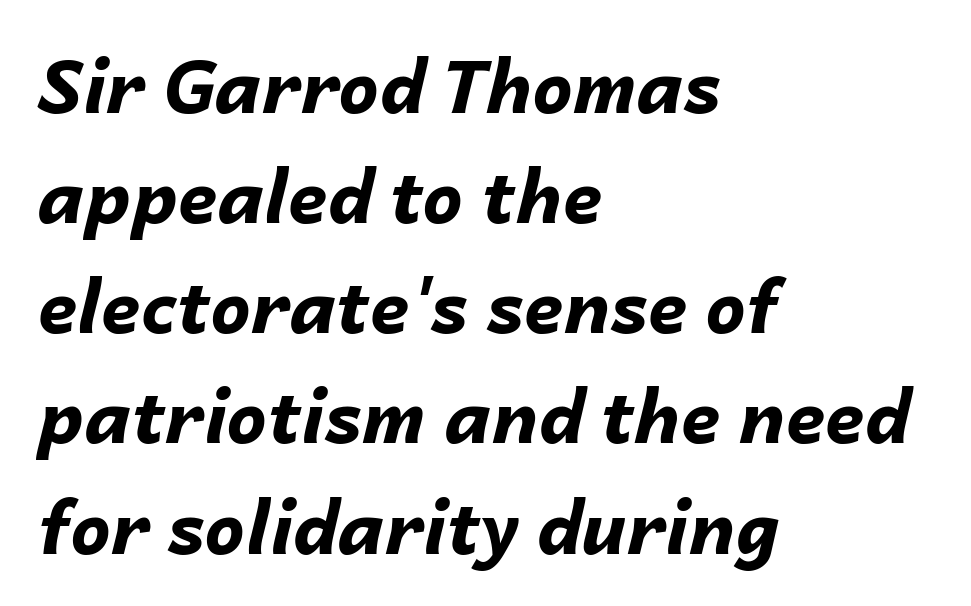
Q: Is the text bold? A: Yes.
Q: Is the text italic (slanted)? A: Yes, it leans right by about 14 degrees.
Q: Is the text underlined? A: No.
Q: How is the paragraph aligned? A: Left-aligned.
Q: Is the spacing between letters normal or unusually wide? A: Normal.
Q: Is the spacing between lines tight, normal or loose? A: Normal.
Q: Width (condensed, normal, or wide)? A: Normal.
Q: Stroke contrast? A: Low.
Q: x-height? A: Medium.
Q: Monospaced? A: No.
